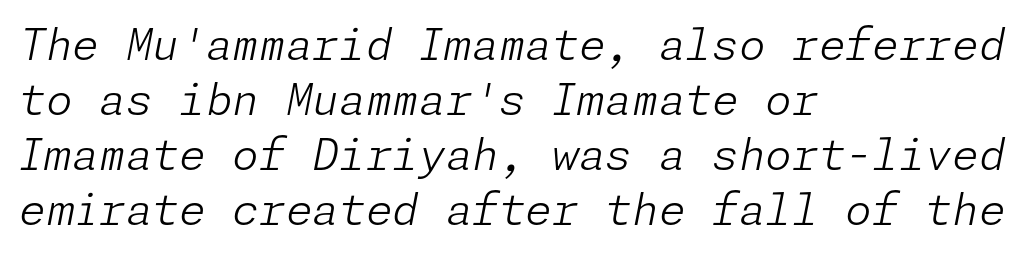
{"italic": "yes", "lean": "right", "slant_degrees": 11, "bold": "no", "weight": "light", "width": "normal", "stroke_contrast": "low", "x_height": "medium", "underline": "no", "align": "left", "line_spacing": "normal", "line_spacing_ratio": 1.28, "letter_spacing": "normal", "letter_spacing_em": 0.0, "glyph_px": 43}
